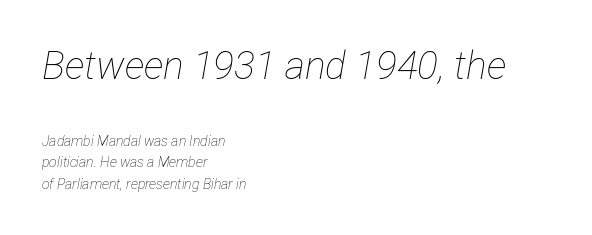
The image shows 39 px thin, condensed type, italic (leaning right); set left-aligned, normal line spacing (1.53x), normal letter spacing, not underlined; the first (top) block is 2.79x larger; low stroke contrast and a medium x-height.
